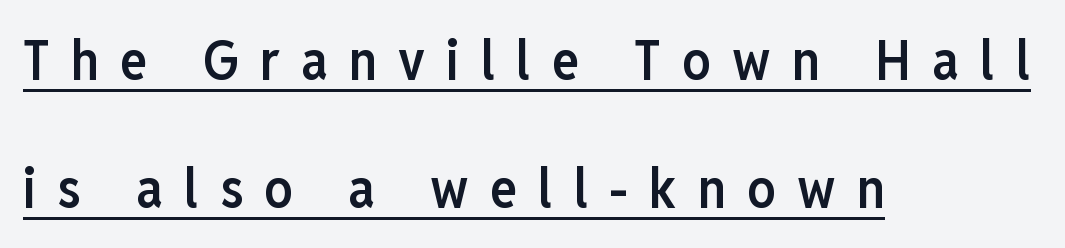
The image shows 56 px semibold, condensed sans-serif type, upright; set left-aligned, loose line spacing (2.28x), unusually wide letter spacing (+0.38 em), underlined; low stroke contrast and a medium x-height.
